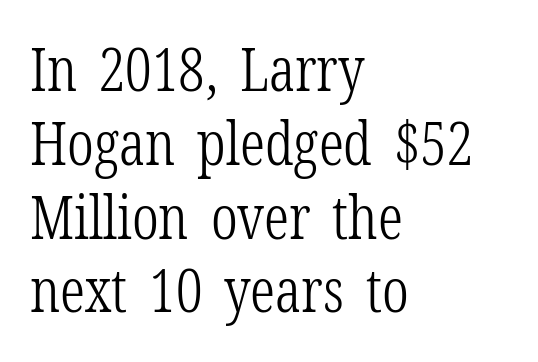
Q: Is the text bold? A: No.
Q: Is the text italic (slanted)? A: No, it is upright.
Q: Is the typeface a serif or a sans-serif typeface? A: Serif.
Q: Is the text underlined? A: No.
Q: How is the paragraph aligned? A: Left-aligned.
Q: Is the spacing between letters normal or unusually wide? A: Normal.
Q: Width (condensed, normal, or wide)? A: Condensed.
Q: Stroke contrast? A: Low.
Q: x-height? A: Medium.
Q: Monospaced? A: No.
